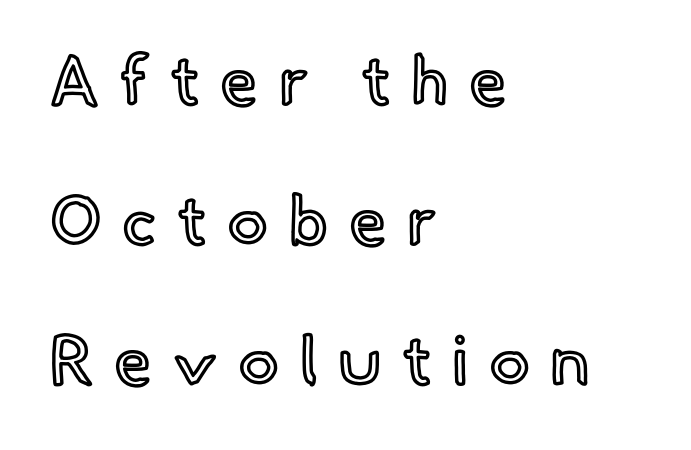
The image shows 68 px text type, upright; set left-aligned, loose line spacing (2.06x), unusually wide letter spacing (+0.3 em), not underlined; a small x-height.
